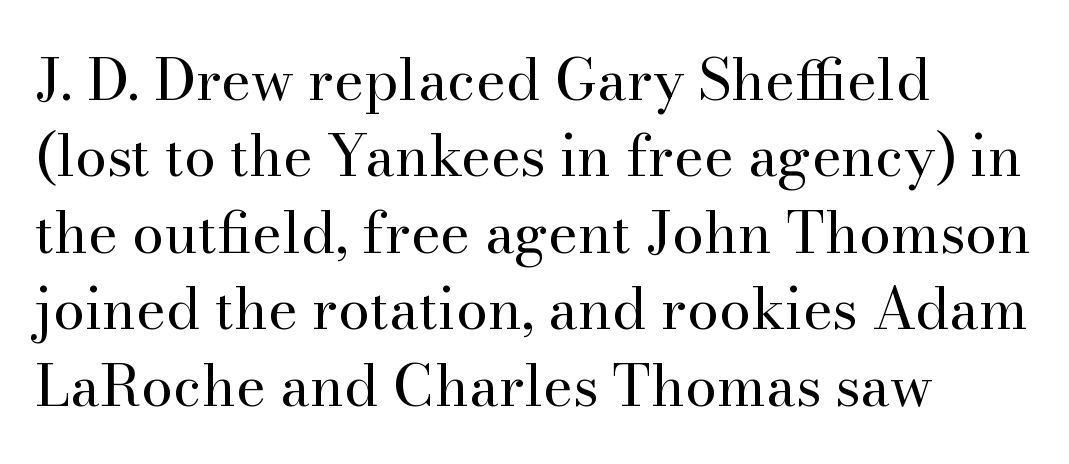
The image shows 57 px regular-weight serif type, upright; set left-aligned, normal line spacing (1.34x), normal letter spacing, not underlined; high stroke contrast and a small x-height.
